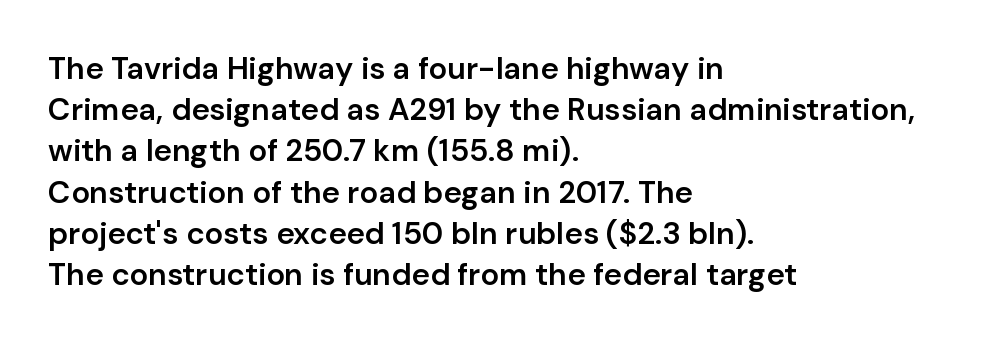
Q: Is the text bold? A: Semi-bold.
Q: Is the text italic (slanted)? A: No, it is upright.
Q: Is the typeface a serif or a sans-serif typeface? A: Sans-serif.
Q: Is the text underlined? A: No.
Q: How is the paragraph aligned? A: Left-aligned.
Q: Is the spacing between letters normal or unusually wide? A: Normal.
Q: Is the spacing between lines tight, normal or loose? A: Normal.
Q: Width (condensed, normal, or wide)? A: Normal.
Q: Stroke contrast? A: Low.
Q: x-height? A: Medium.
Q: Monospaced? A: No.
